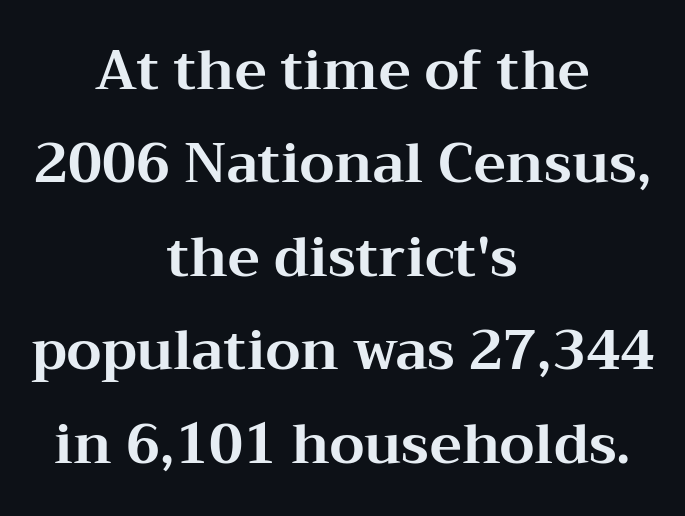
The image shows 54 px bold, wide serif type, upright; set centered, line spacing 1.73x, normal letter spacing, not underlined; medium stroke contrast and a medium x-height.
